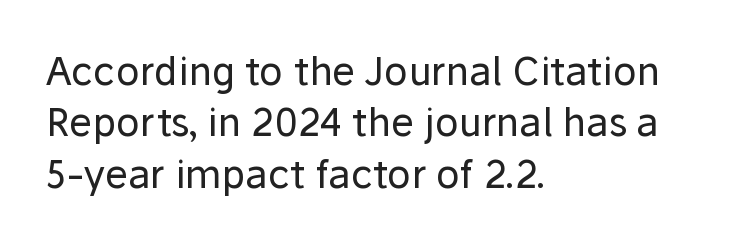
The image shows 39 px regular-weight sans-serif type, upright; set left-aligned, normal line spacing (1.32x), normal letter spacing, not underlined; low stroke contrast and a medium x-height.
